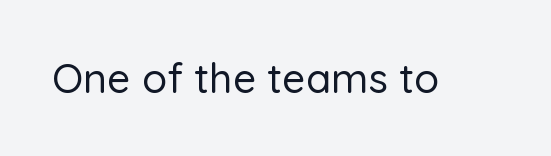
Students, note that the glyphs here touch the page at normal intervals. The gap between lines stays unmarked. The characters display no serif detailing; their extremities are plain. You could not count columns in this text — the font is proportionally spaced. Posture: straight, roman, zero tilt.
